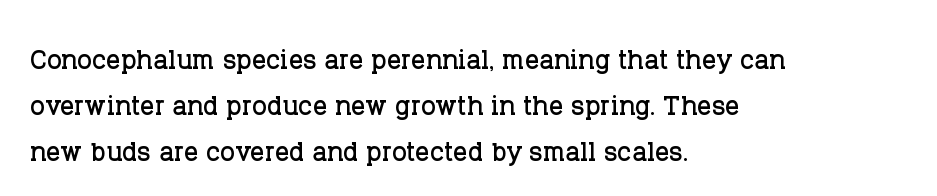
The setting favours the left margin, as ordinary paragraphs usually do. Rendered with straight, roman letterforms. The passage shown has conventional tracking throughout. Only glyphs here, with clear space below each row.
